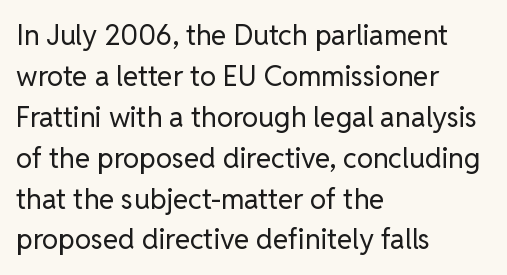
The image shows 28 px regular-weight sans-serif type, upright; set left-aligned, normal line spacing (1.46x), normal letter spacing, not underlined; low stroke contrast and a medium x-height.
